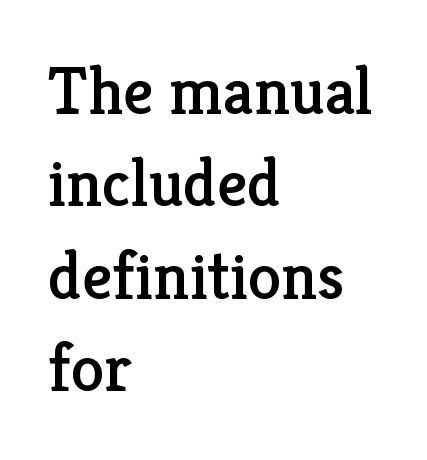
Q: Is the text italic (slanted)? A: No, it is upright.
Q: Is the typeface a serif or a sans-serif typeface? A: Serif.
Q: Is the text underlined? A: No.
Q: How is the paragraph aligned? A: Left-aligned.
Q: Is the spacing between letters normal or unusually wide? A: Normal.
Q: Is the spacing between lines tight, normal or loose? A: Normal.
Q: Width (condensed, normal, or wide)? A: Normal.
Q: Stroke contrast? A: Low.
Q: x-height? A: Medium.
Q: Monospaced? A: No.
